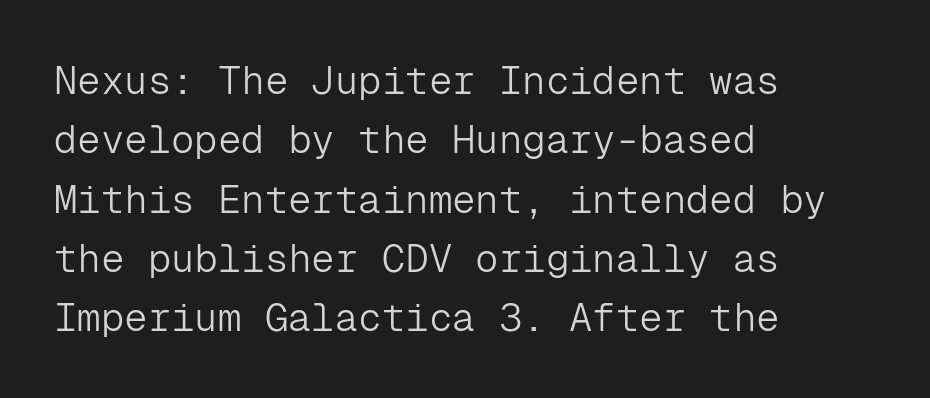
Do the characters align in a grid? Yes, the font is monospaced. The typesetting does not lean heavy: it is not bold. Each letter's strokes conclude bluntly, with no projecting serifs. The designer left line spacing at the default. Every character sits straight up, as roman type does. A clean baseline with only descenders dipping below it.
